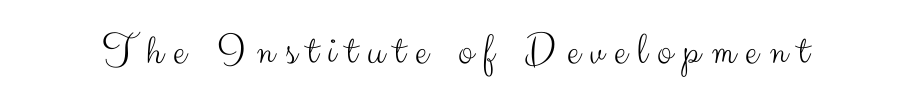
The image shows 45 px light sans-serif type; set unusually wide letter spacing (+0.23 em), not underlined; medium stroke contrast and a small x-height.
